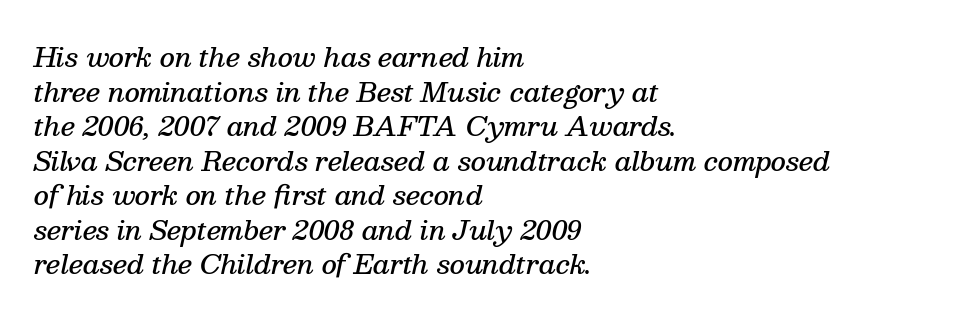
The image shows 26 px text type, italic (leaning right); set left-aligned, normal line spacing (1.33x), normal letter spacing, not underlined.
